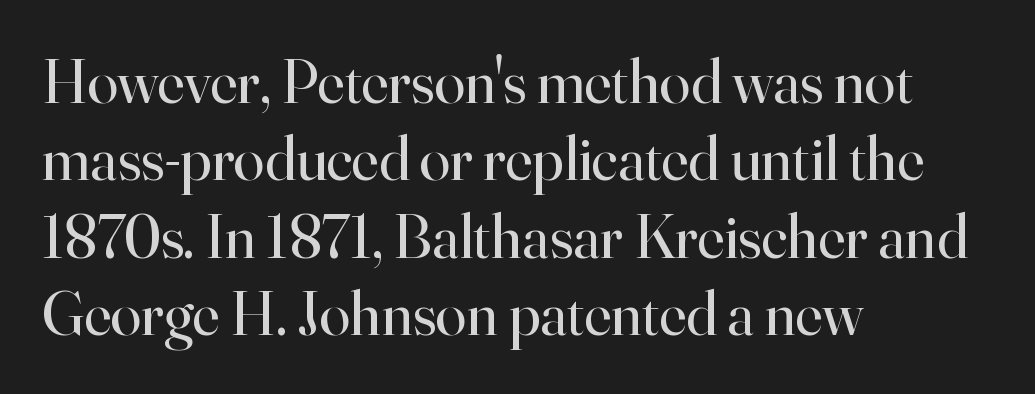
In CSS terms this would be text-align: left. You could not count columns in this text — the font is proportionally spaced. Summary of weight: not heavy and not bold. Anything drawn beneath the words? Only blank space.
